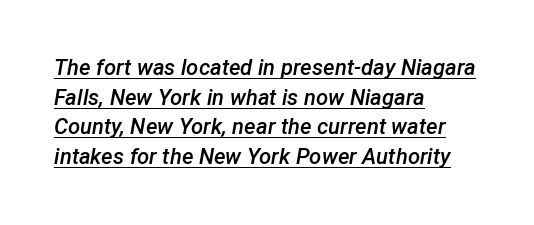
Q: Is the text bold? A: Semi-bold.
Q: Is the text italic (slanted)? A: Yes, it leans right by about 12 degrees.
Q: Is the text underlined? A: Yes.
Q: How is the paragraph aligned? A: Left-aligned.
Q: Is the spacing between letters normal or unusually wide? A: Normal.
Q: Is the spacing between lines tight, normal or loose? A: Normal.
